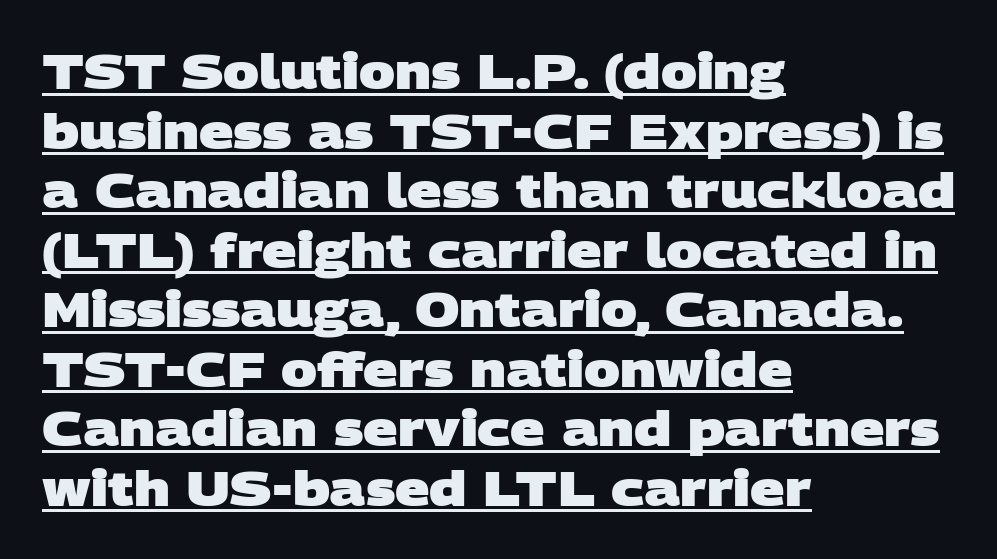
Q: Is the text bold? A: Yes.
Q: Is the typeface a serif or a sans-serif typeface? A: Sans-serif.
Q: Is the text underlined? A: Yes.
Q: How is the paragraph aligned? A: Left-aligned.
Q: Is the spacing between letters normal or unusually wide? A: Normal.
Q: Width (condensed, normal, or wide)? A: Wide.
Q: Stroke contrast? A: Low.
Q: x-height? A: Large.
Q: Monospaced? A: No.
